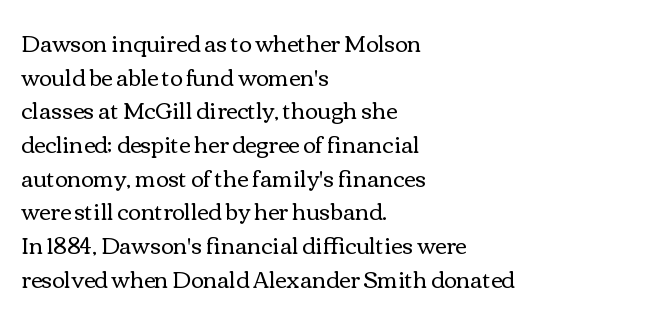
{"italic": "no", "bold": "no", "underline": "no", "align": "left", "line_spacing": "normal", "line_spacing_ratio": 1.53, "letter_spacing": "normal", "letter_spacing_em": 0.0, "glyph_px": 22}
